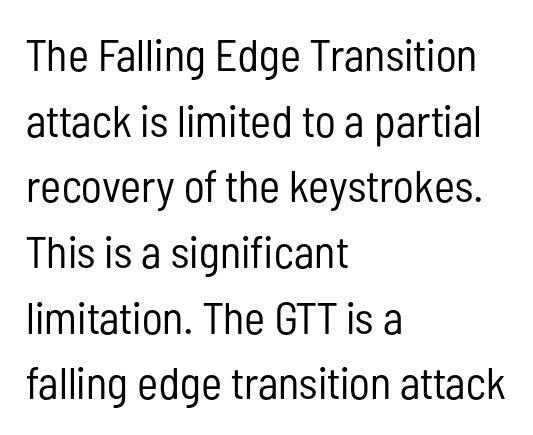
Weight: not bold — regular or lighter. The passage shown stacks its lines at a standard gap. Is the letter spacing exaggerated? No — it looks like the ordinary default. The zone under the glyphs is completely vacant. Notice how the passage keeps a crisp vertical edge on the left only.
